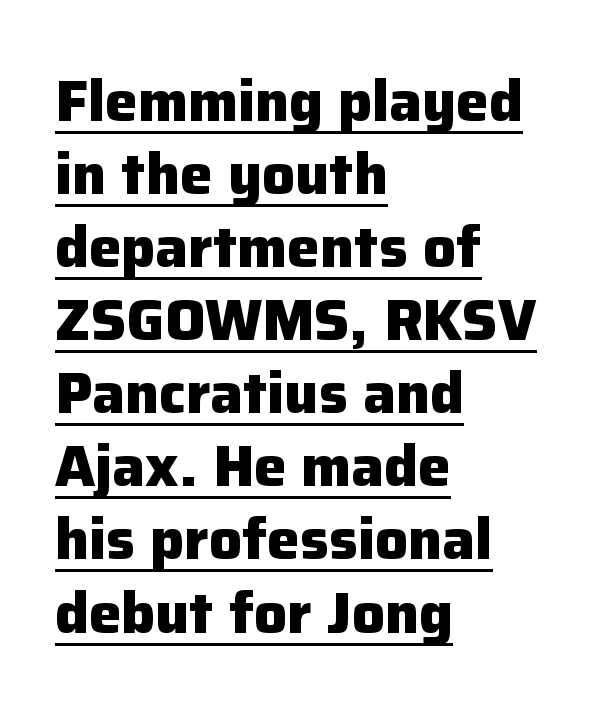
The image shows 58 px heavy sans-serif type, upright; set left-aligned, normal line spacing (1.26x), normal letter spacing, underlined; low stroke contrast and a medium x-height.
